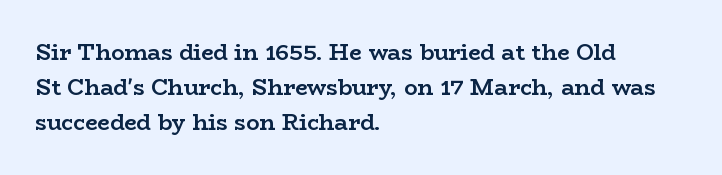
One-word summary of the alignment: left. Characters remain perfectly vertical along every line. Words float on clear page, feet unadorned. Look at the tracking — it's just the regular setting, nothing added.
